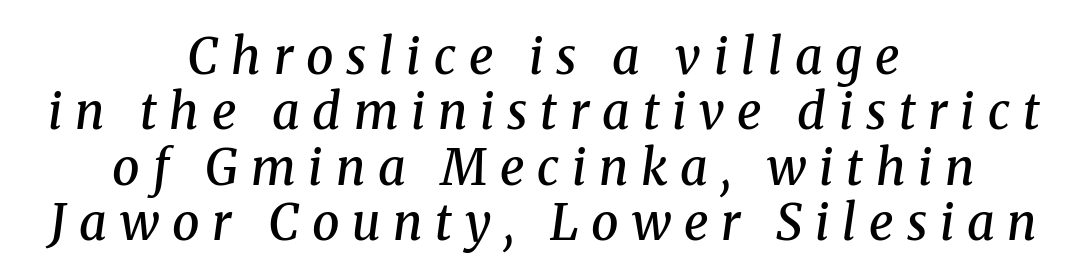
The image shows 49 px semibold serif type, italic (leaning right); set centered, tight line spacing (1.13x), unusually wide letter spacing (+0.26 em), not underlined; medium stroke contrast and a medium x-height.
